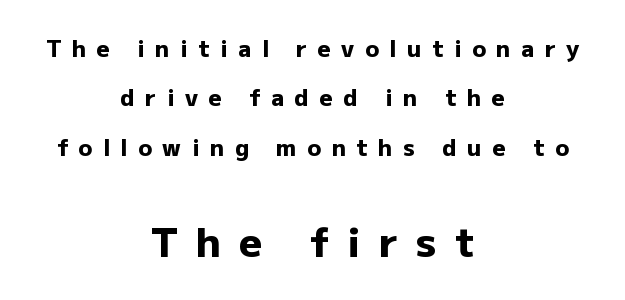
Q: Is the text bold? A: Yes.
Q: Is the text italic (slanted)? A: No, it is upright.
Q: Is the typeface a serif or a sans-serif typeface? A: Sans-serif.
Q: Is the text underlined? A: No.
Q: How is the paragraph aligned? A: Centered.
Q: Is the spacing between letters normal or unusually wide? A: Unusually wide.
Q: Is the spacing between lines tight, normal or loose? A: Loose.
Q: Which block of text is set in a larger size, the first (top) or the second (bottom)? A: The second (bottom) one.
Q: Width (condensed, normal, or wide)? A: Normal.
Q: Stroke contrast? A: Low.
Q: x-height? A: Medium.
Q: Monospaced? A: No.
